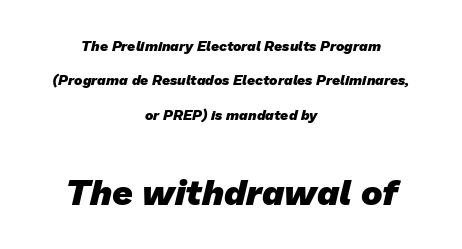
{"serif": "no", "bold": "yes", "weight": "heavy", "width": "normal", "stroke_contrast": "low", "x_height": "medium", "monospaced": "no", "underline": "no", "align": "center", "line_spacing": "loose", "line_spacing_ratio": 2.45, "letter_spacing": "normal", "letter_spacing_em": 0.0, "larger_block": "second", "size_ratio": 2.57, "glyph_px": 36}
